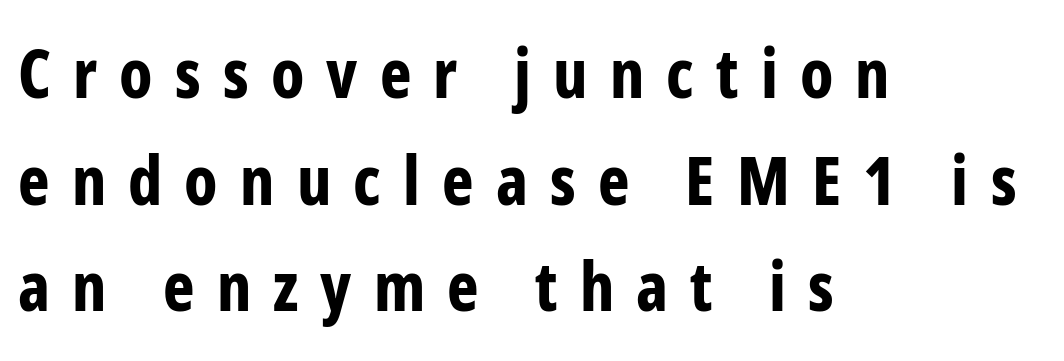
The image shows 67 px bold, condensed sans-serif type, upright; set left-aligned, normal line spacing (1.59x), unusually wide letter spacing (+0.33 em), not underlined; low stroke contrast and a medium x-height.
